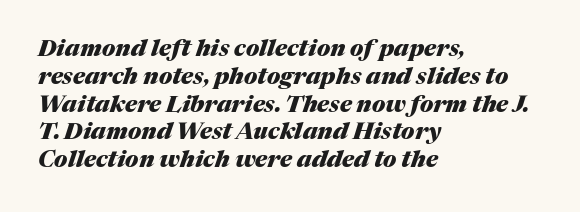
The image shows 23 px bold type, italic (leaning right); set left-aligned, line spacing 1.21x, normal letter spacing, not underlined.
